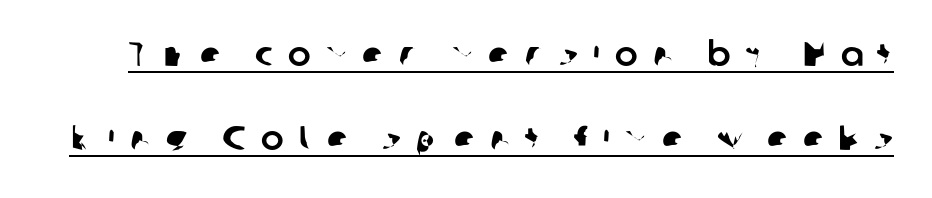
{"serif": "no", "width": "normal", "stroke_contrast": "low", "x_height": "medium", "monospaced": "no", "underline": "yes", "line_spacing": "loose", "line_spacing_ratio": 2.48, "letter_spacing": "wide", "letter_spacing_em": 0.44, "glyph_px": 34}
